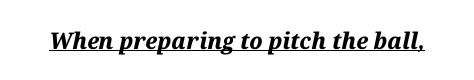
{"italic": "yes", "lean": "right", "slant_degrees": 12, "bold": "yes", "underline": "yes", "letter_spacing": "normal", "letter_spacing_em": 0.0, "glyph_px": 23}
